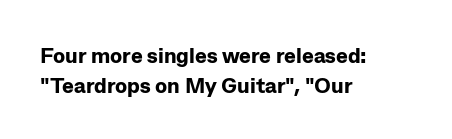
{"italic": "no", "bold": "yes", "underline": "no", "align": "left", "line_spacing": "normal", "line_spacing_ratio": 1.38, "letter_spacing": "normal", "letter_spacing_em": 0.0, "glyph_px": 22}
